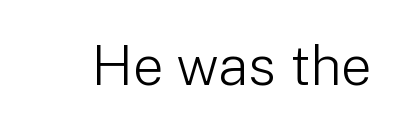
{"serif": "no", "italic": "no", "bold": "no", "weight": "light", "width": "normal", "stroke_contrast": "low", "x_height": "medium", "monospaced": "no", "underline": "no", "letter_spacing": "normal", "letter_spacing_em": 0.0, "glyph_px": 55}
